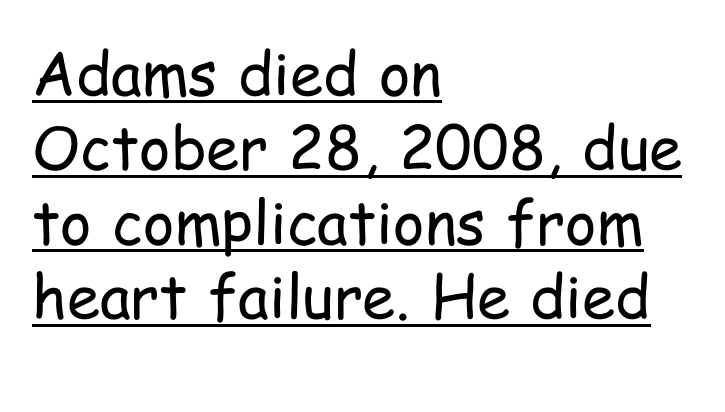
Q: Is the text bold? A: No.
Q: Is the text italic (slanted)? A: No, it is upright.
Q: Is the typeface a serif or a sans-serif typeface? A: Sans-serif.
Q: Is the text underlined? A: Yes.
Q: How is the paragraph aligned? A: Left-aligned.
Q: Is the spacing between letters normal or unusually wide? A: Normal.
Q: Width (condensed, normal, or wide)? A: Condensed.
Q: Stroke contrast? A: Low.
Q: x-height? A: Medium.
Q: Monospaced? A: No.
